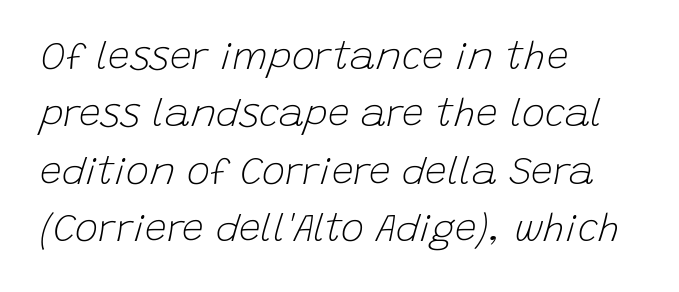
The lines sit at an ordinary, default distance from one another. Is the stroke heavy? The answer is a plain regular-or-lighter. The words here are not underlined. Tracking value appears to be zero — textbook default spacing.
